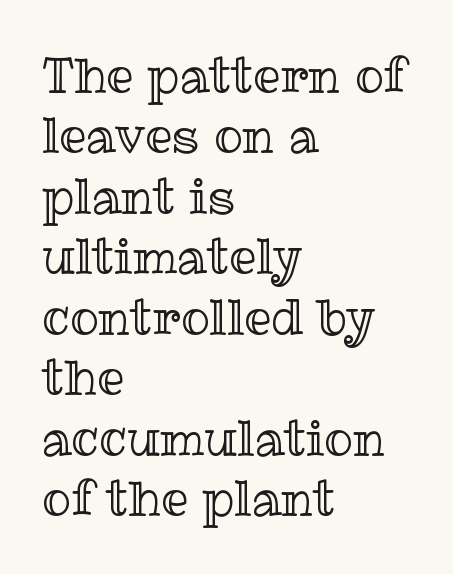
The rendering uses natural spacing where letterforms have individual widths. The lettering stays uniformly vertical, giving the passage a roman look. Casual observation: everything's shoved over to the left. No word sits above an underline.
